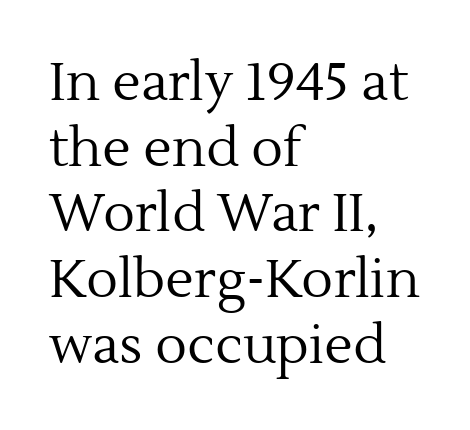
{"serif": "yes", "italic": "no", "bold": "no", "weight": "regular", "width": "normal", "x_height": "medium", "monospaced": "no", "underline": "no", "align": "left", "line_spacing_ratio": 1.24, "letter_spacing": "normal", "letter_spacing_em": 0.0, "glyph_px": 53}
